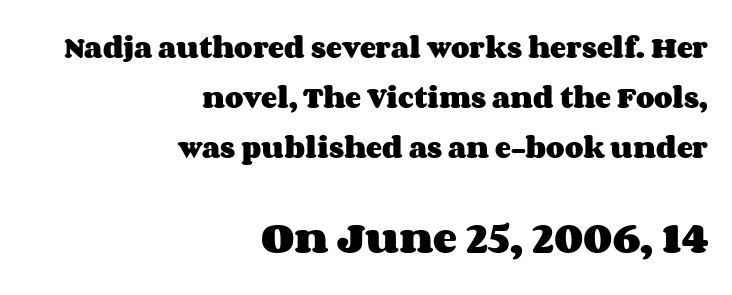
Nothing unusual about the tracking: characters are spaced as the font intends. Anything drawn beneath the words? Only blank space. These lines stack with their right ends in a neat column. What weight is shown? A full bold with thick strokes. A typesetter would call this proportional, since set widths differ per character.
